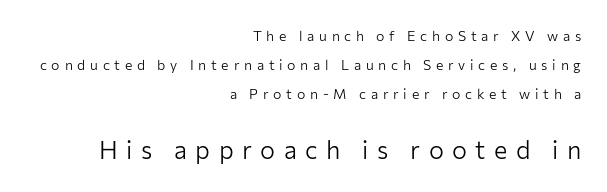
The image shows 25 px text type, upright; set right-aligned, loose line spacing (2.08x), unusually wide letter spacing (+0.34 em), not underlined; the second (bottom) block is 1.79x larger.
